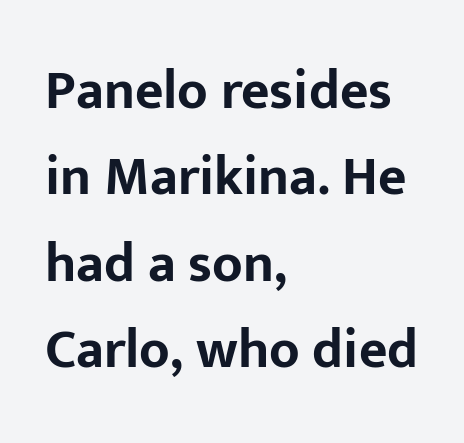
The image shows 55 px bold sans-serif type, upright; set left-aligned, normal line spacing (1.57x), normal letter spacing, not underlined; low stroke contrast and a medium x-height.
